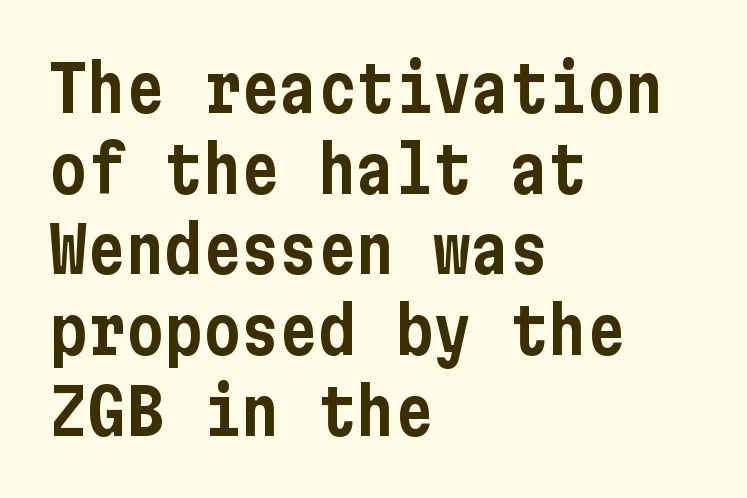
The image shows 64 px condensed sans-serif type, upright; set left-aligned, normal line spacing (1.26x), normal letter spacing, not underlined; low stroke contrast and a medium x-height.
